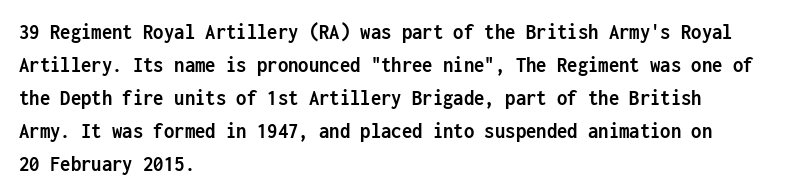
Q: Is the text bold? A: Yes.
Q: Is the text italic (slanted)? A: No, it is upright.
Q: Is the text underlined? A: No.
Q: How is the paragraph aligned? A: Left-aligned.
Q: Is the spacing between letters normal or unusually wide? A: Normal.
Q: Is the spacing between lines tight, normal or loose? A: Normal.
